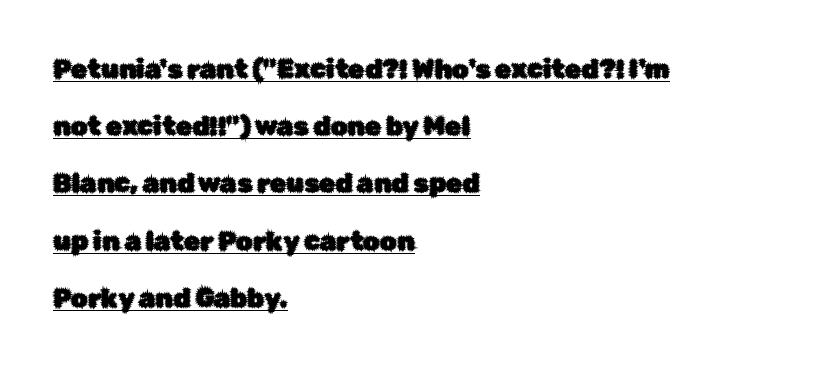
Q: Is the text italic (slanted)? A: No, it is upright.
Q: Is the text underlined? A: Yes.
Q: How is the paragraph aligned? A: Left-aligned.
Q: Is the spacing between letters normal or unusually wide? A: Normal.
Q: Is the spacing between lines tight, normal or loose? A: Loose.
